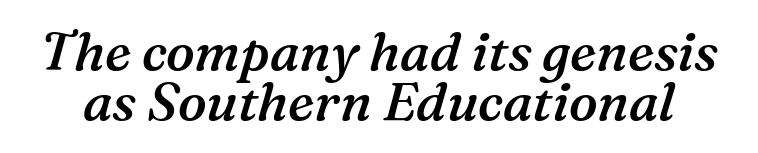
The image shows 53 px semibold serif type, italic (leaning right); set tight line spacing (0.95x), normal letter spacing, not underlined; medium stroke contrast and a medium x-height.
